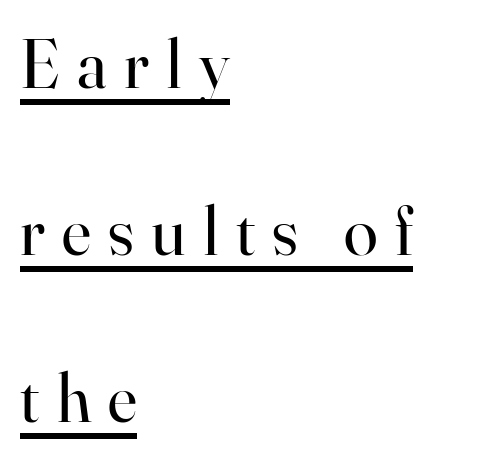
Q: Is the text bold? A: No.
Q: Is the text italic (slanted)? A: No, it is upright.
Q: Is the typeface a serif or a sans-serif typeface? A: Serif.
Q: Is the text underlined? A: Yes.
Q: How is the paragraph aligned? A: Left-aligned.
Q: Is the spacing between letters normal or unusually wide? A: Unusually wide.
Q: Is the spacing between lines tight, normal or loose? A: Loose.
Q: Width (condensed, normal, or wide)? A: Normal.
Q: Stroke contrast? A: High.
Q: x-height? A: Small.
Q: Monospaced? A: No.
